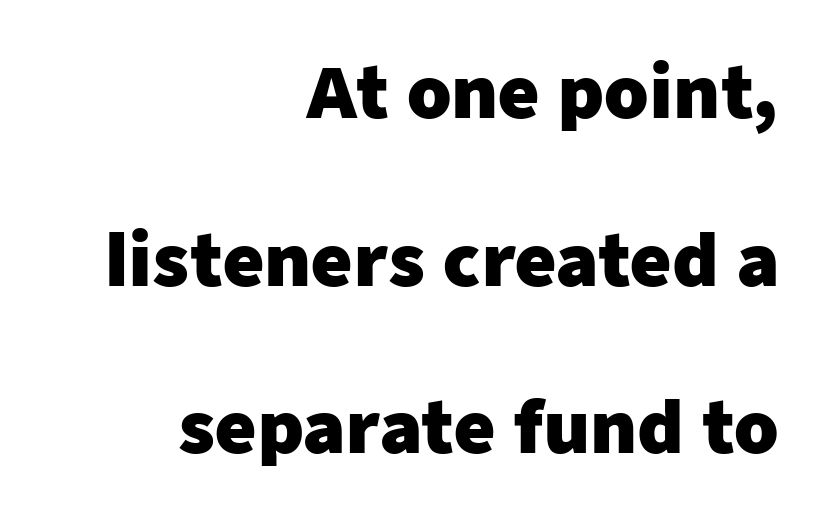
Q: Is the text bold? A: Yes.
Q: Is the text italic (slanted)? A: No, it is upright.
Q: Is the typeface a serif or a sans-serif typeface? A: Sans-serif.
Q: Is the text underlined? A: No.
Q: How is the paragraph aligned? A: Right-aligned.
Q: Is the spacing between letters normal or unusually wide? A: Normal.
Q: Is the spacing between lines tight, normal or loose? A: Loose.
Q: Width (condensed, normal, or wide)? A: Normal.
Q: Stroke contrast? A: Low.
Q: x-height? A: Medium.
Q: Monospaced? A: No.
